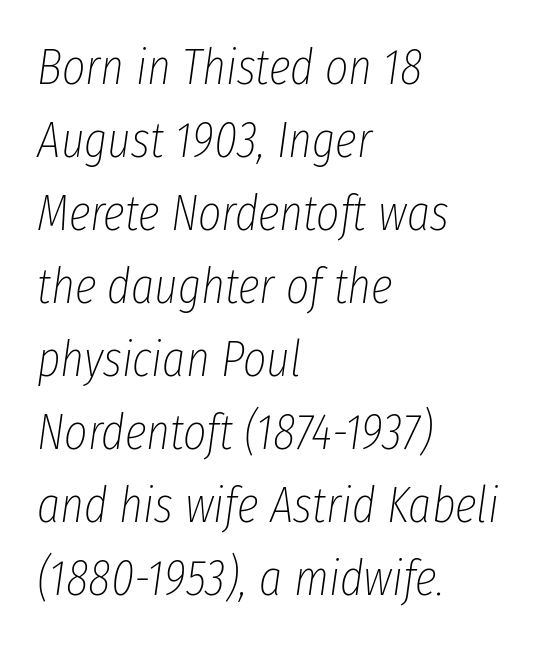
Q: Is the text bold? A: No.
Q: Is the text italic (slanted)? A: Yes, it leans right by about 8 degrees.
Q: Is the text underlined? A: No.
Q: How is the paragraph aligned? A: Left-aligned.
Q: Is the spacing between letters normal or unusually wide? A: Normal.
Q: Is the spacing between lines tight, normal or loose? A: Normal.
Q: Width (condensed, normal, or wide)? A: Condensed.
Q: Stroke contrast? A: Low.
Q: x-height? A: Medium.
Q: Monospaced? A: No.
